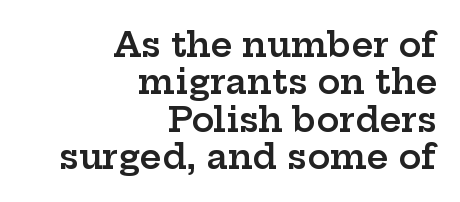
The image shows 34 px semibold, wide serif type, upright; set right-aligned, tight line spacing (1.1x), normal letter spacing, not underlined; low stroke contrast and a medium x-height.
